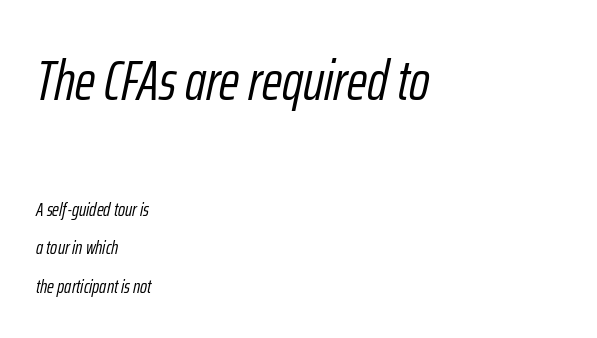
The face looks like a standard text weight, possibly lighter. The earlier block is typeset at a bigger size than the later block. The rendering uses a large line-height, opening up the rows. Italic: yes, the glyphs are oblique. The text block is weighted toward the left margin, trailing off unevenly rightward.
